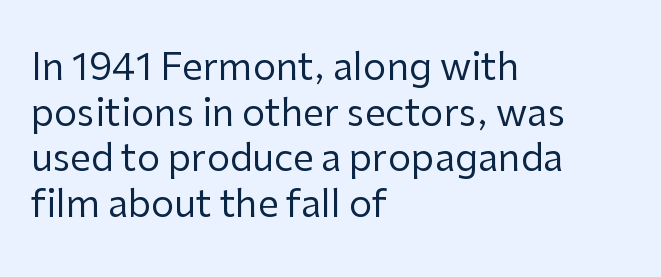
{"serif": "no", "italic": "no", "bold": "no", "weight": "regular", "width": "normal", "stroke_contrast": "low", "x_height": "medium", "monospaced": "no", "underline": "no", "align": "left", "line_spacing_ratio": 1.23, "letter_spacing": "normal", "letter_spacing_em": 0.0, "glyph_px": 37}
